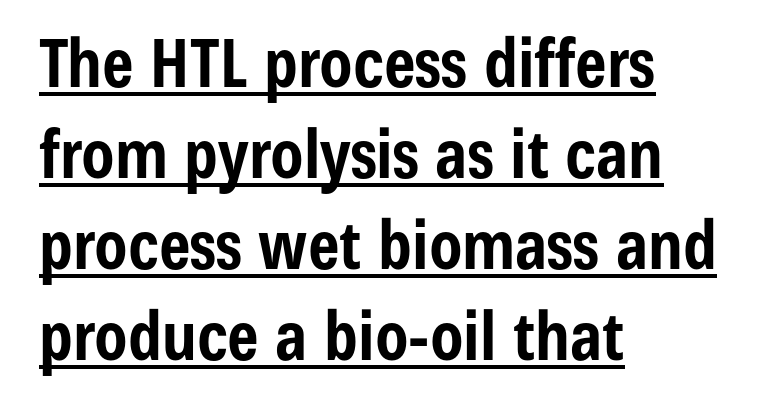
Summary of vertical rhythm: regular, with standard interline spacing. Type style note: lacks serifs. Which margin do the lines hug? The left one — the right edge is uneven. Proportional: the letters do not fall into vertical columns. Posture: straight, roman, zero tilt.
